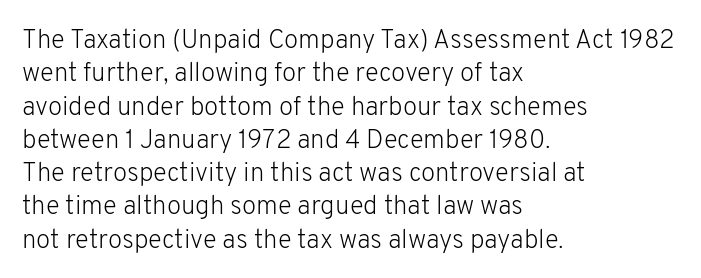
Q: Is the text bold? A: No.
Q: Is the text italic (slanted)? A: No, it is upright.
Q: Is the text underlined? A: No.
Q: How is the paragraph aligned? A: Left-aligned.
Q: Is the spacing between letters normal or unusually wide? A: Normal.
Q: Is the spacing between lines tight, normal or loose? A: Normal.
